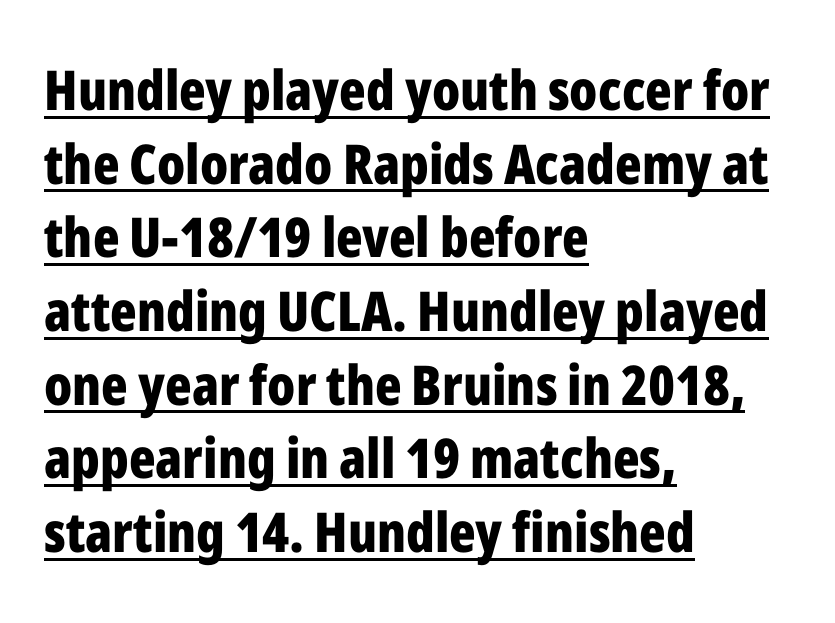
Spacing verdict: proportional, widths tailored to each character. Does the type have serifs? No, each stem ends abruptly. This rendering leaves character spacing at its baseline value. The paragraph has a hard left edge and a soft right edge. Rows of type keep a routine distance in the vertical direction. Ordinary non-slanted type is in use.
